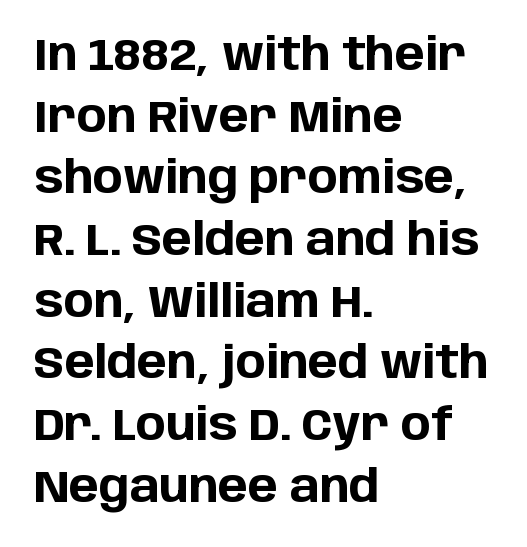
Q: Is the text bold? A: Yes.
Q: Is the text italic (slanted)? A: No, it is upright.
Q: Is the typeface a serif or a sans-serif typeface? A: Sans-serif.
Q: Is the text underlined? A: No.
Q: How is the paragraph aligned? A: Left-aligned.
Q: Is the spacing between letters normal or unusually wide? A: Normal.
Q: Is the spacing between lines tight, normal or loose? A: Normal.
Q: Width (condensed, normal, or wide)? A: Normal.
Q: Stroke contrast? A: Low.
Q: x-height? A: Large.
Q: Monospaced? A: No.
